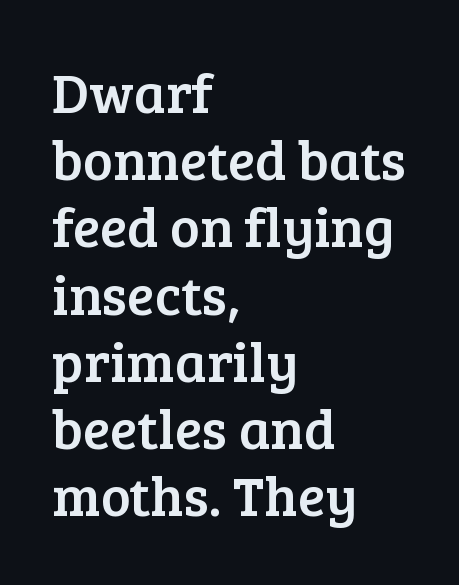
The image shows 56 px serif type, upright; set left-aligned, line spacing 1.2x, normal letter spacing, not underlined; low stroke contrast and a medium x-height.
